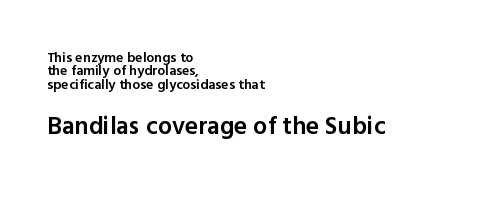
{"italic": "no", "bold": "semi", "underline": "no", "align": "left", "line_spacing": "tight", "line_spacing_ratio": 0.96, "letter_spacing": "normal", "letter_spacing_em": 0.0, "larger_block": "second", "size_ratio": 1.79, "glyph_px": 25}
